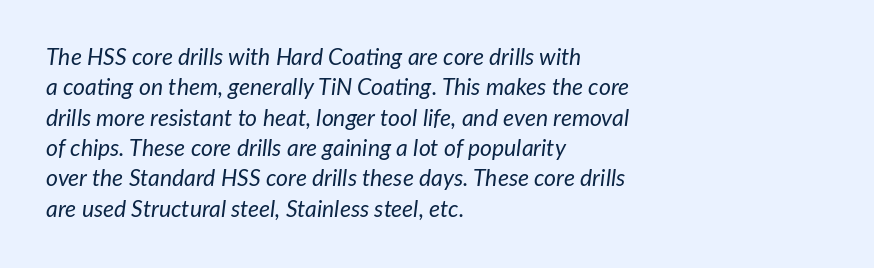
The image shows 23 px text type, italic (leaning right); set left-aligned, normal line spacing (1.32x), normal letter spacing, not underlined.
